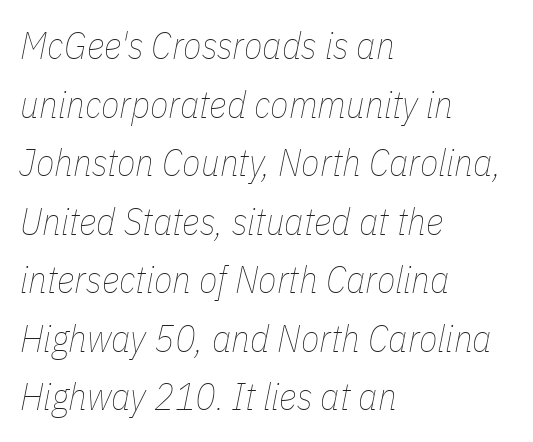
The image shows 38 px thin, condensed type, italic (leaning right); set left-aligned, normal line spacing (1.54x), normal letter spacing, not underlined; low stroke contrast and a medium x-height.
